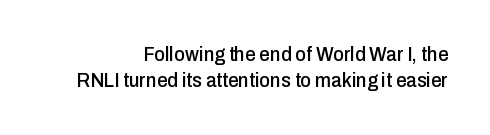
Q: Is the text italic (slanted)? A: No, it is upright.
Q: Is the text underlined? A: No.
Q: How is the paragraph aligned? A: Right-aligned.
Q: Is the spacing between letters normal or unusually wide? A: Normal.
Q: Is the spacing between lines tight, normal or loose? A: Normal.
